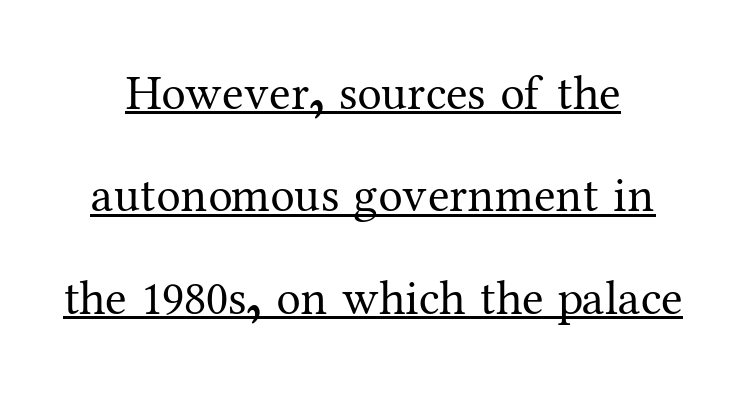
Q: Is the text bold? A: No.
Q: Is the text italic (slanted)? A: No, it is upright.
Q: Is the typeface a serif or a sans-serif typeface? A: Serif.
Q: Is the text underlined? A: Yes.
Q: Is the spacing between letters normal or unusually wide? A: Normal.
Q: Is the spacing between lines tight, normal or loose? A: Loose.
Q: Width (condensed, normal, or wide)? A: Normal.
Q: Stroke contrast? A: Medium.
Q: x-height? A: Medium.
Q: Monospaced? A: No.
